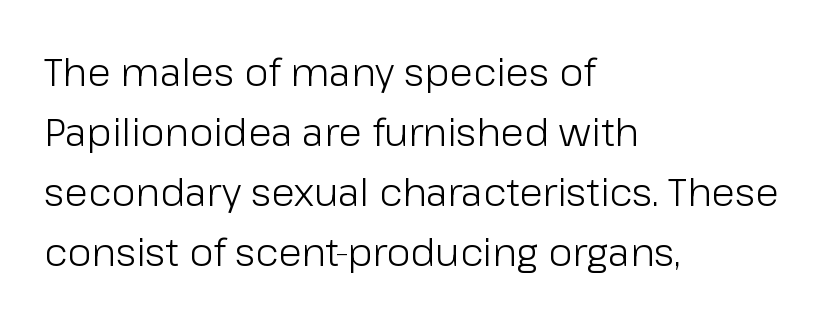
Q: Is the text bold? A: No.
Q: Is the text italic (slanted)? A: No, it is upright.
Q: Is the typeface a serif or a sans-serif typeface? A: Sans-serif.
Q: Is the text underlined? A: No.
Q: How is the paragraph aligned? A: Left-aligned.
Q: Is the spacing between letters normal or unusually wide? A: Normal.
Q: Is the spacing between lines tight, normal or loose? A: Normal.
Q: Width (condensed, normal, or wide)? A: Normal.
Q: Stroke contrast? A: Low.
Q: x-height? A: Medium.
Q: Monospaced? A: No.
